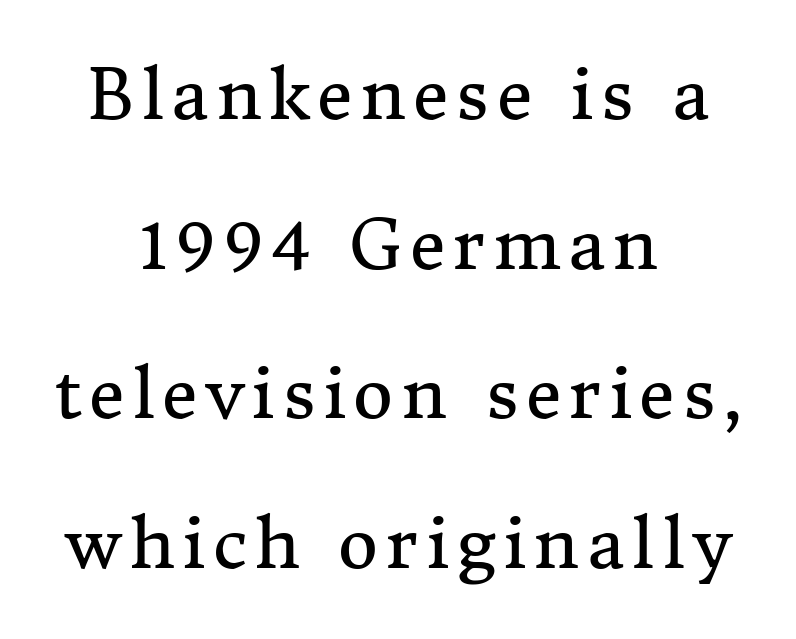
The image shows 69 px regular-weight serif type, upright; set centered, loose line spacing (2.17x), not underlined; medium stroke contrast and a medium x-height.
